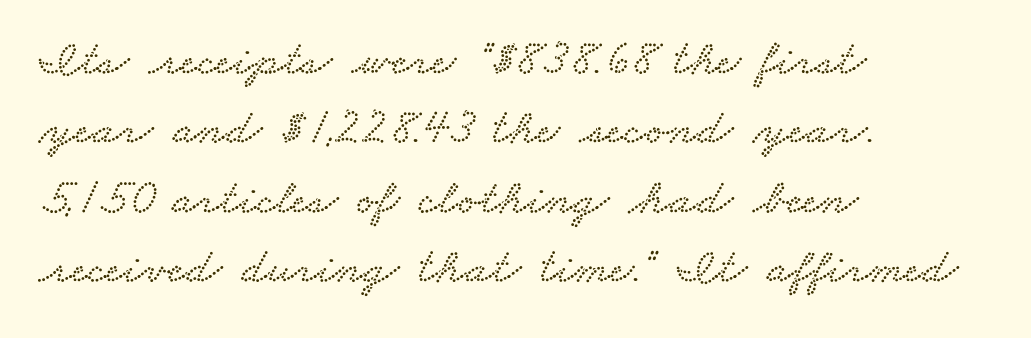
{"serif": "yes", "width": "wide", "stroke_contrast": "low", "x_height": "small", "monospaced": "no", "underline": "no", "align": "left", "line_spacing": "normal", "line_spacing_ratio": 1.39, "letter_spacing": "normal", "letter_spacing_em": 0.0, "glyph_px": 50}
